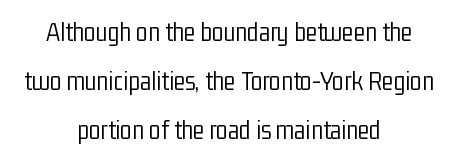
The image shows 27 px text type, upright; set centered, line spacing 1.82x, normal letter spacing, not underlined.
